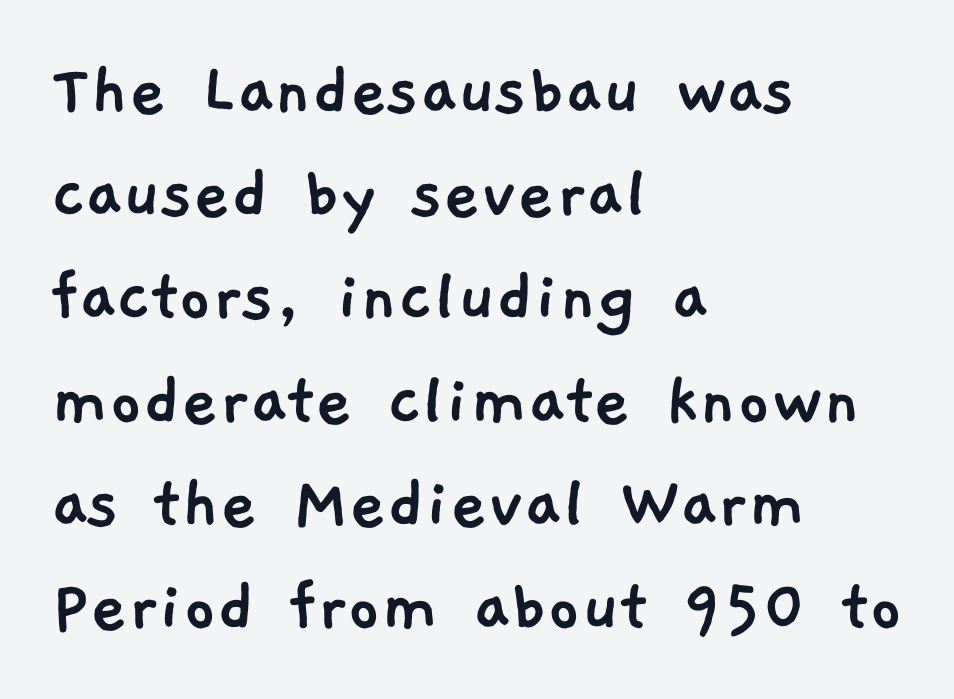
Q: Is the typeface a serif or a sans-serif typeface? A: Sans-serif.
Q: Is the text underlined? A: No.
Q: How is the paragraph aligned? A: Left-aligned.
Q: Is the spacing between letters normal or unusually wide? A: Normal.
Q: Is the spacing between lines tight, normal or loose? A: Normal.
Q: Width (condensed, normal, or wide)? A: Normal.
Q: Stroke contrast? A: Low.
Q: x-height? A: Medium.
Q: Monospaced? A: No.
